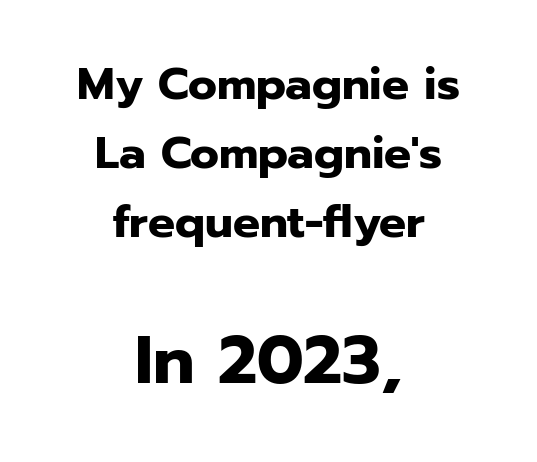
Q: Is the text bold? A: Yes.
Q: Is the text italic (slanted)? A: No, it is upright.
Q: Is the typeface a serif or a sans-serif typeface? A: Sans-serif.
Q: Is the text underlined? A: No.
Q: How is the paragraph aligned? A: Centered.
Q: Is the spacing between letters normal or unusually wide? A: Normal.
Q: Is the spacing between lines tight, normal or loose? A: Normal.
Q: Which block of text is set in a larger size, the first (top) or the second (bottom)? A: The second (bottom) one.
Q: Width (condensed, normal, or wide)? A: Normal.
Q: Stroke contrast? A: Low.
Q: x-height? A: Medium.
Q: Monospaced? A: No.
